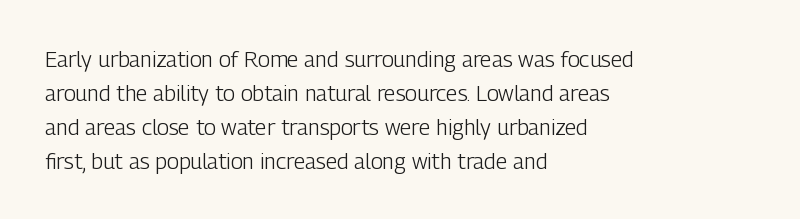
The image shows 22 px text type, upright; set left-aligned, normal line spacing (1.54x), normal letter spacing, not underlined.
